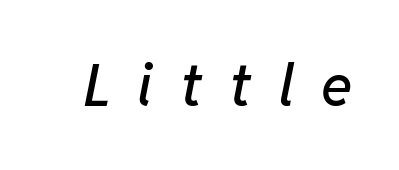
{"italic": "yes", "lean": "right", "slant_degrees": 11, "width": "normal", "stroke_contrast": "low", "x_height": "medium", "monospaced": "no", "underline": "no", "letter_spacing": "wide", "letter_spacing_em": 0.46, "glyph_px": 58}
